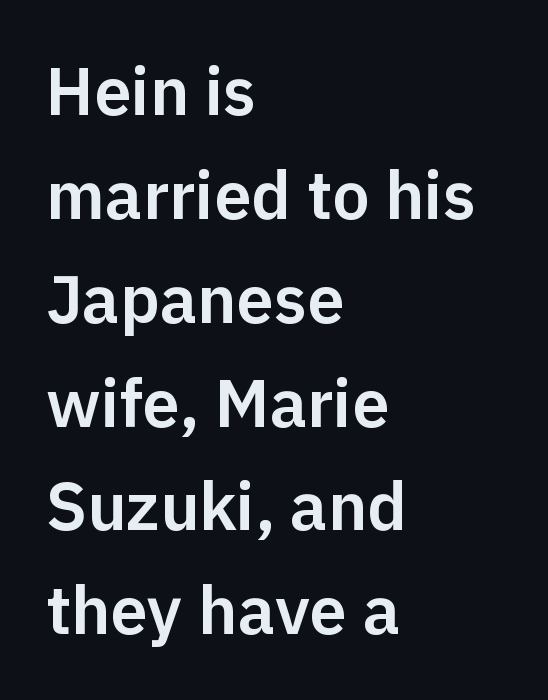
Q: Is the text italic (slanted)? A: No, it is upright.
Q: Is the typeface a serif or a sans-serif typeface? A: Sans-serif.
Q: Is the text underlined? A: No.
Q: How is the paragraph aligned? A: Left-aligned.
Q: Is the spacing between letters normal or unusually wide? A: Normal.
Q: Is the spacing between lines tight, normal or loose? A: Normal.
Q: Width (condensed, normal, or wide)? A: Normal.
Q: Stroke contrast? A: Low.
Q: x-height? A: Medium.
Q: Monospaced? A: No.
